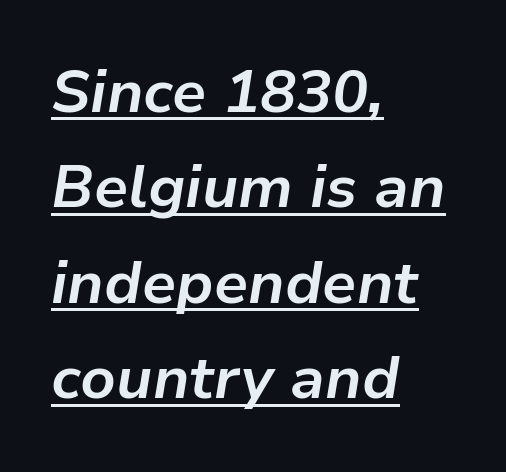
{"italic": "yes", "lean": "right", "slant_degrees": 9, "bold": "yes", "weight": "bold", "width": "normal", "stroke_contrast": "low", "x_height": "medium", "monospaced": "no", "underline": "yes", "align": "left", "line_spacing": "normal", "line_spacing_ratio": 1.59, "letter_spacing": "normal", "letter_spacing_em": 0.0, "glyph_px": 60}
